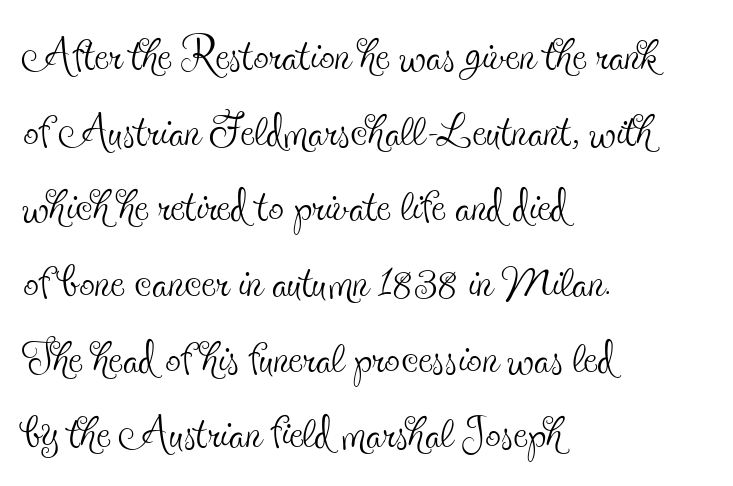
Q: Is the text bold? A: No.
Q: Is the typeface a serif or a sans-serif typeface? A: Serif.
Q: Is the text underlined? A: No.
Q: How is the paragraph aligned? A: Left-aligned.
Q: Is the spacing between letters normal or unusually wide? A: Normal.
Q: Width (condensed, normal, or wide)? A: Condensed.
Q: x-height? A: Small.
Q: Monospaced? A: No.
